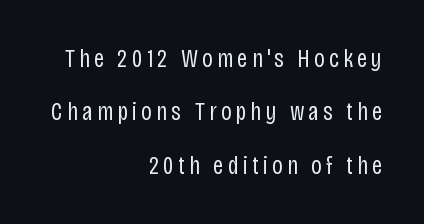
The image shows 26 px text type, upright; set right-aligned, loose line spacing (2.05x), not underlined.
